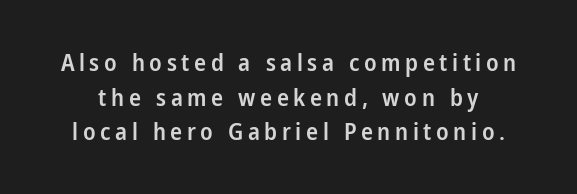
The image shows 24 px text type, upright; set normal line spacing (1.44x), not underlined.
